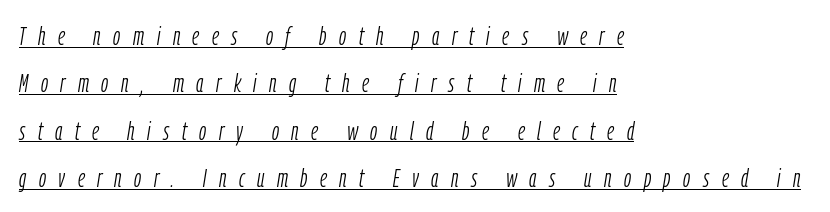
Q: Is the text bold? A: No.
Q: Is the text italic (slanted)? A: Yes, it leans right by about 9 degrees.
Q: Is the text underlined? A: Yes.
Q: How is the paragraph aligned? A: Left-aligned.
Q: Is the spacing between letters normal or unusually wide? A: Unusually wide.
